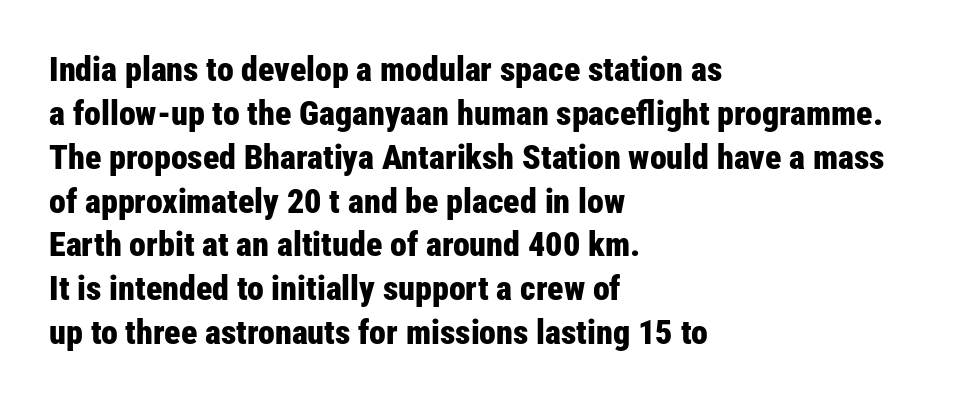
This is heavy type, rendered in bold. The words here are not underlined. Visually the block forms a straight wall on the left and a jagged coastline on the right. The passage shown has conventional tracking throughout. The lines sit at an ordinary, default distance from one another. Here the designer chose a conventional face with non-uniform glyph widths.
